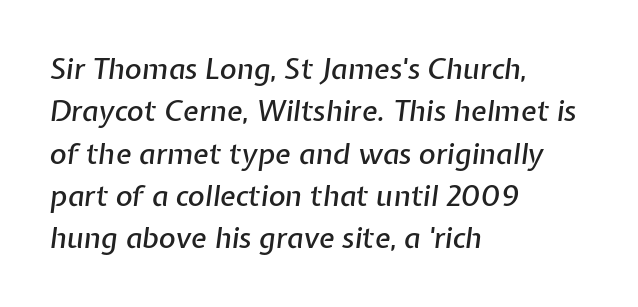
The image shows 29 px text type, italic (leaning right); set left-aligned, normal line spacing (1.46x), normal letter spacing, not underlined; low stroke contrast and a medium x-height.
